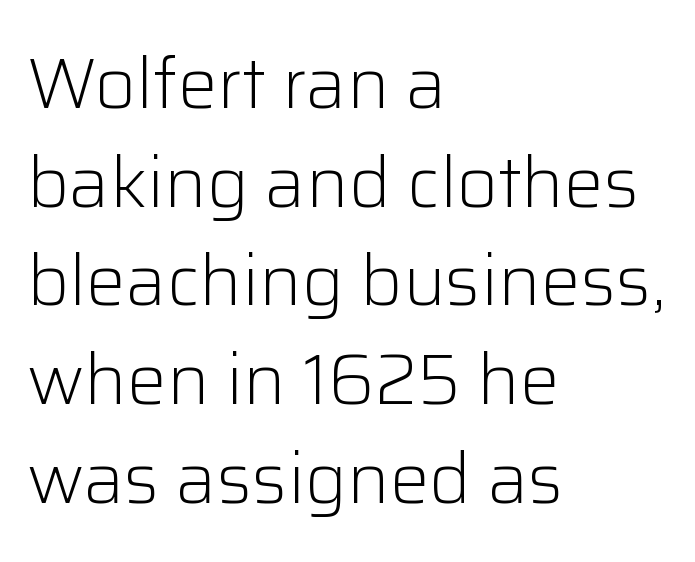
No italicization has been applied; the sample stays upright. Interline gaps are of average width in this sample. These lines are composed in type without serifs. The area under the type is left untouched. Is the letter spacing exaggerated? No — it looks like the ordinary default. Horizontally, the lines are justified to the leading edge only.
